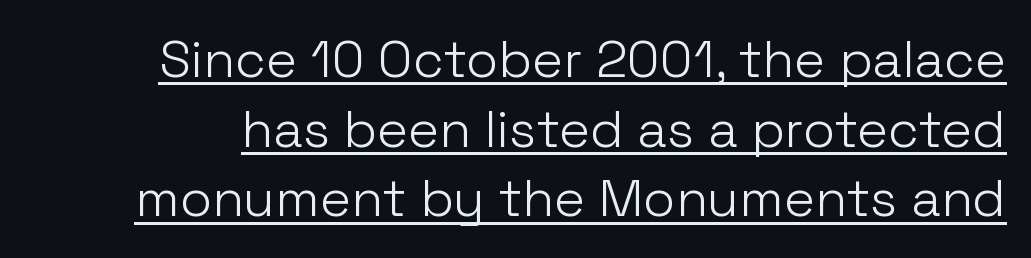
Q: Is the text bold? A: No.
Q: Is the text italic (slanted)? A: No, it is upright.
Q: Is the typeface a serif or a sans-serif typeface? A: Sans-serif.
Q: Is the text underlined? A: Yes.
Q: Is the spacing between letters normal or unusually wide? A: Normal.
Q: Is the spacing between lines tight, normal or loose? A: Normal.
Q: Width (condensed, normal, or wide)? A: Normal.
Q: Stroke contrast? A: Low.
Q: x-height? A: Medium.
Q: Monospaced? A: No.
